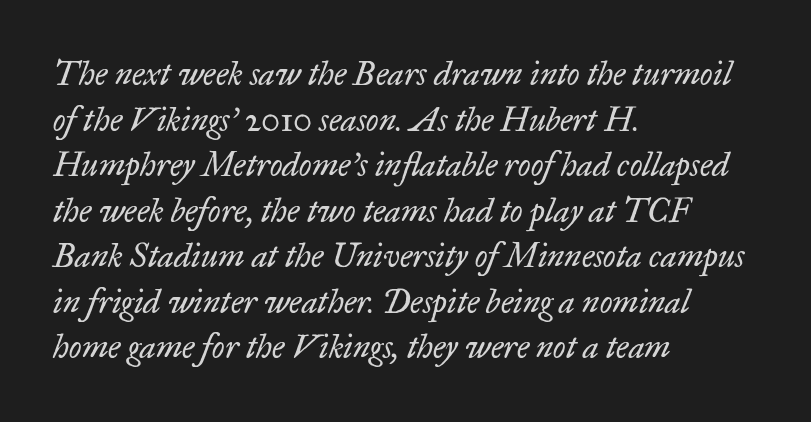
{"serif": "yes", "italic": "yes", "lean": "right", "slant_degrees": 17, "bold": "no", "weight": "regular", "width": "normal", "stroke_contrast": "low", "x_height": "small", "monospaced": "no", "underline": "no", "align": "left", "line_spacing": "normal", "line_spacing_ratio": 1.38, "letter_spacing": "normal", "letter_spacing_em": 0.0, "glyph_px": 33}
